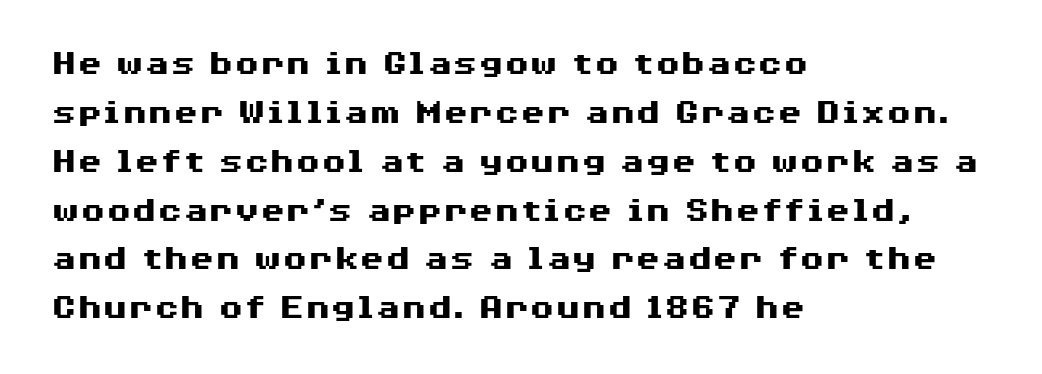
Where is the straight margin? On the left. These lines are rendered in a variable-pitch font. A roman cut, with each character standing at attention. In terms of letterspacing, this is plain default setting.
